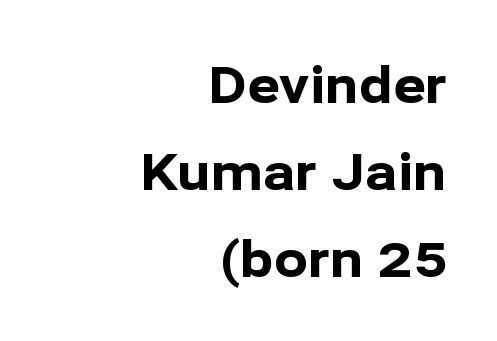
Does extra space separate the letters? No, they use regular spacing. Only glyphs here, with clear space below each row. Proportional: the letters do not fall into vertical columns. Line ends are locked; line starts wander. This rendering employs a face without finishing strokes, i.e., a sans-serif. Notice how thick the strokes are: this is what a full bold looks like.
